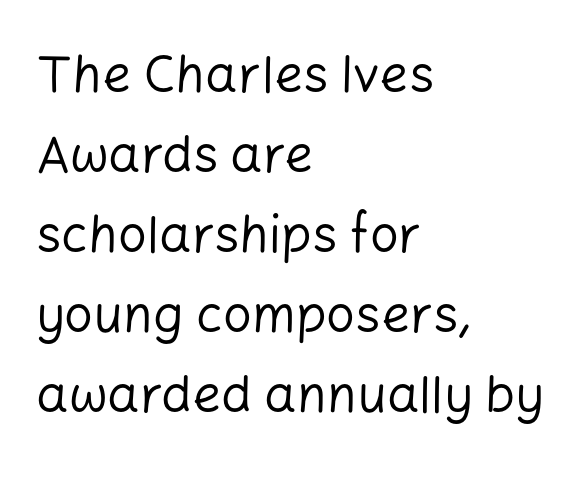
The image shows 51 px regular-weight sans-serif type, upright; set left-aligned, normal line spacing (1.57x), normal letter spacing, not underlined; low stroke contrast and a medium x-height.
